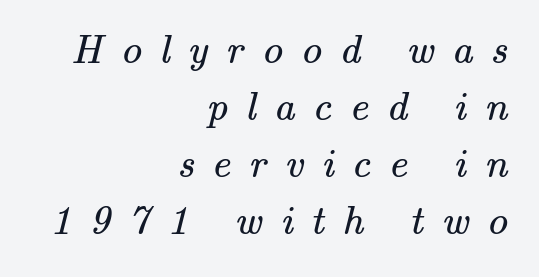
{"serif": "yes", "bold": "no", "weight": "regular", "width": "normal", "stroke_contrast": "medium", "x_height": "small", "monospaced": "no", "underline": "no", "align": "right", "line_spacing": "normal", "line_spacing_ratio": 1.39, "letter_spacing": "wide", "letter_spacing_em": 0.44, "glyph_px": 41}
